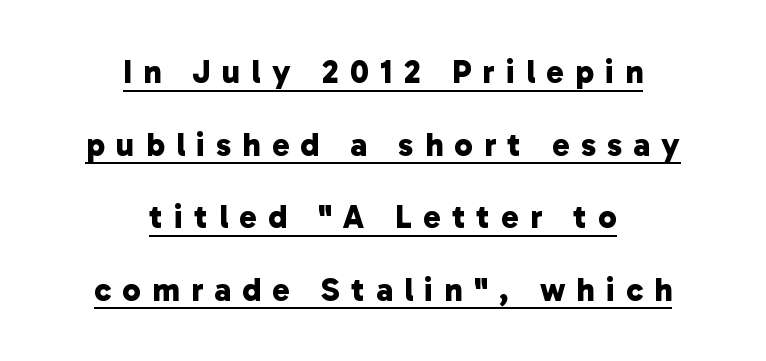
The image shows 33 px bold sans-serif type; set centered, loose line spacing (2.2x), unusually wide letter spacing (+0.34 em), underlined; low stroke contrast and a medium x-height.
